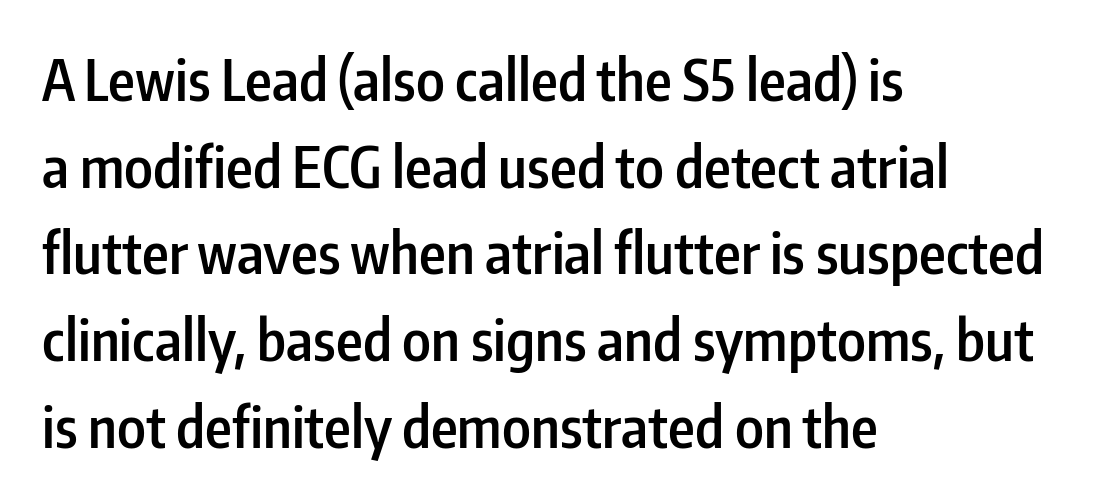
Q: Is the text bold? A: Semi-bold.
Q: Is the text italic (slanted)? A: No, it is upright.
Q: Is the typeface a serif or a sans-serif typeface? A: Sans-serif.
Q: Is the text underlined? A: No.
Q: How is the paragraph aligned? A: Left-aligned.
Q: Is the spacing between letters normal or unusually wide? A: Normal.
Q: Is the spacing between lines tight, normal or loose? A: Normal.
Q: Width (condensed, normal, or wide)? A: Condensed.
Q: Stroke contrast? A: Low.
Q: x-height? A: Medium.
Q: Monospaced? A: No.
